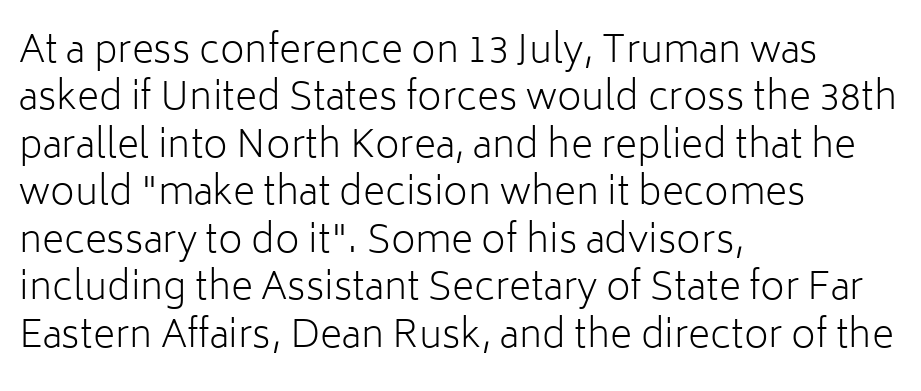
Q: Is the text bold? A: No.
Q: Is the text italic (slanted)? A: No, it is upright.
Q: Is the typeface a serif or a sans-serif typeface? A: Sans-serif.
Q: Is the text underlined? A: No.
Q: How is the paragraph aligned? A: Left-aligned.
Q: Is the spacing between letters normal or unusually wide? A: Normal.
Q: Is the spacing between lines tight, normal or loose? A: Normal.
Q: Width (condensed, normal, or wide)? A: Normal.
Q: Stroke contrast? A: Low.
Q: x-height? A: Medium.
Q: Monospaced? A: No.
